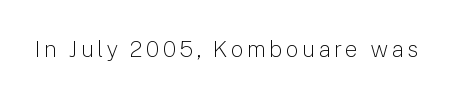
The image shows 23 px text type, upright; set not underlined.
